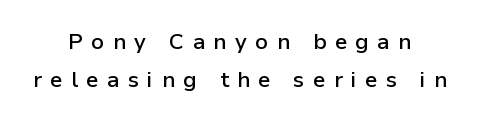
Q: Is the text bold? A: Semi-bold.
Q: Is the text italic (slanted)? A: No, it is upright.
Q: Is the text underlined? A: No.
Q: How is the paragraph aligned? A: Centered.
Q: Is the spacing between letters normal or unusually wide? A: Unusually wide.
